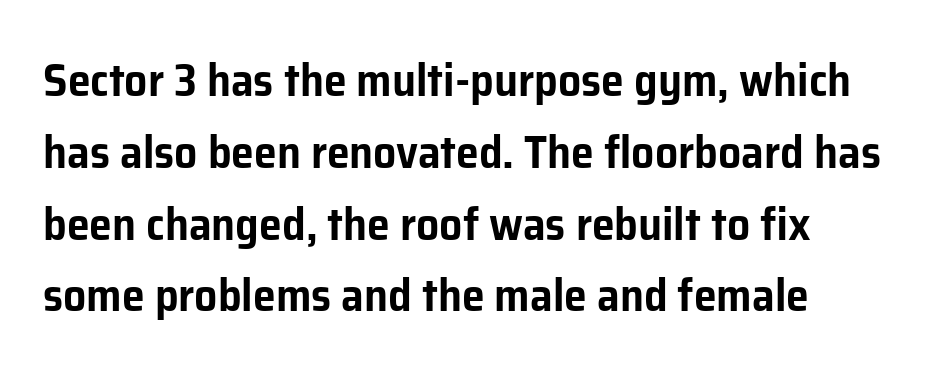
Q: Is the text italic (slanted)? A: No, it is upright.
Q: Is the typeface a serif or a sans-serif typeface? A: Sans-serif.
Q: Is the text underlined? A: No.
Q: Is the spacing between letters normal or unusually wide? A: Normal.
Q: Is the spacing between lines tight, normal or loose? A: Normal.
Q: Width (condensed, normal, or wide)? A: Normal.
Q: Stroke contrast? A: Low.
Q: x-height? A: Medium.
Q: Monospaced? A: No.
